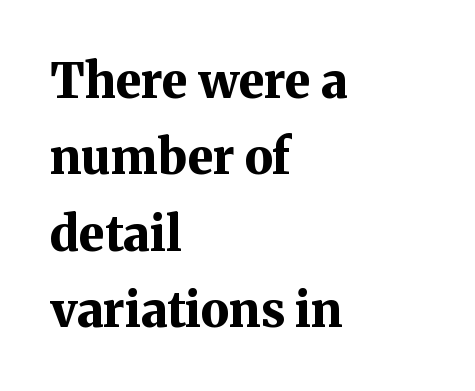
{"serif": "yes", "italic": "no", "bold": "yes", "weight": "bold", "width": "normal", "stroke_contrast": "medium", "x_height": "medium", "monospaced": "no", "underline": "no", "align": "left", "line_spacing": "normal", "line_spacing_ratio": 1.59, "letter_spacing": "normal", "letter_spacing_em": 0.0, "glyph_px": 48}
